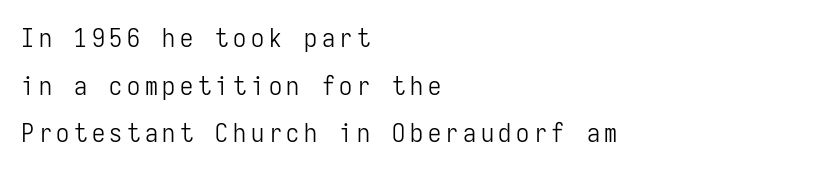
The image shows 26 px text type, upright; set left-aligned, line spacing 1.83x, not underlined.
